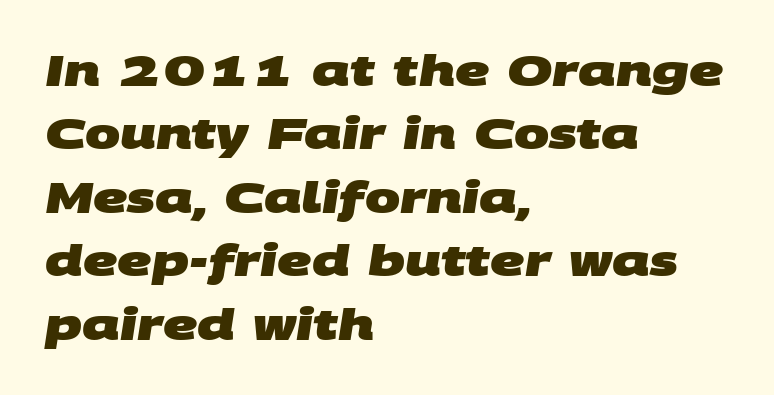
{"serif": "no", "bold": "yes", "weight": "heavy", "width": "wide", "stroke_contrast": "medium", "x_height": "large", "monospaced": "no", "underline": "no", "align": "left", "line_spacing": "normal", "line_spacing_ratio": 1.51, "letter_spacing": "normal", "letter_spacing_em": 0.0, "glyph_px": 42}
